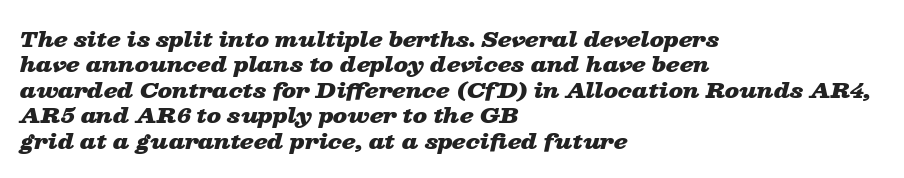
Layout note: lines flush left. Glyph-to-glyph distance matches everyday printed text. It's the slanting kind of type. Descenders hang freely into open space. Strong, thick strokes mark this as bold type.
